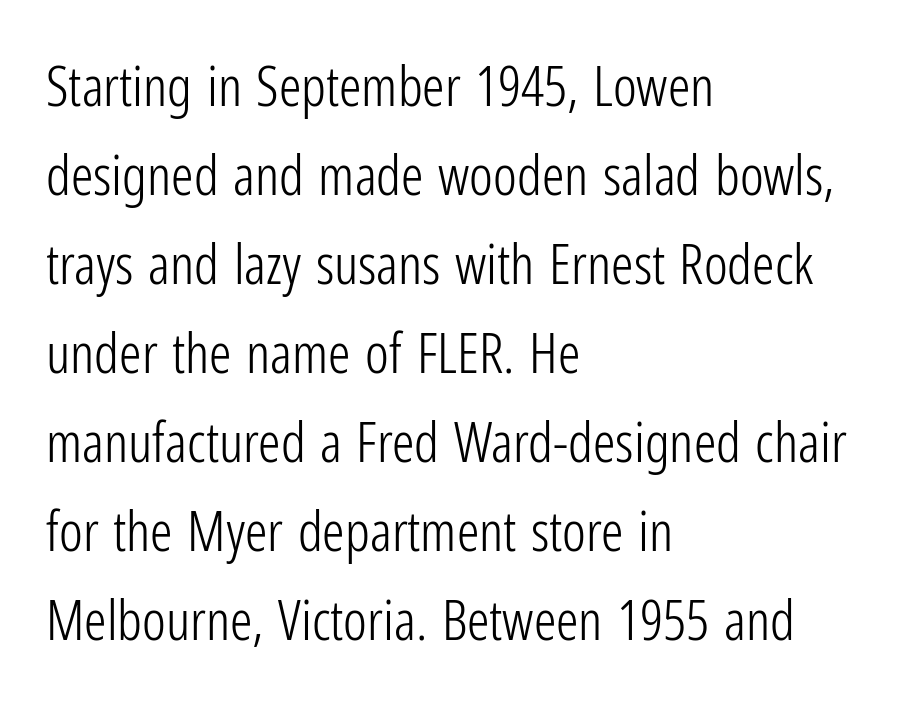
A typesetter would mark this as roman, not italic. Just letters on the line, the space beneath them empty. This rendering leaves character spacing at its baseline value. The glyphs in this specimen are sans serif. Is the block centered? No — it sits flush against the left margin. Spacing verdict: proportional, widths tailored to each character.
